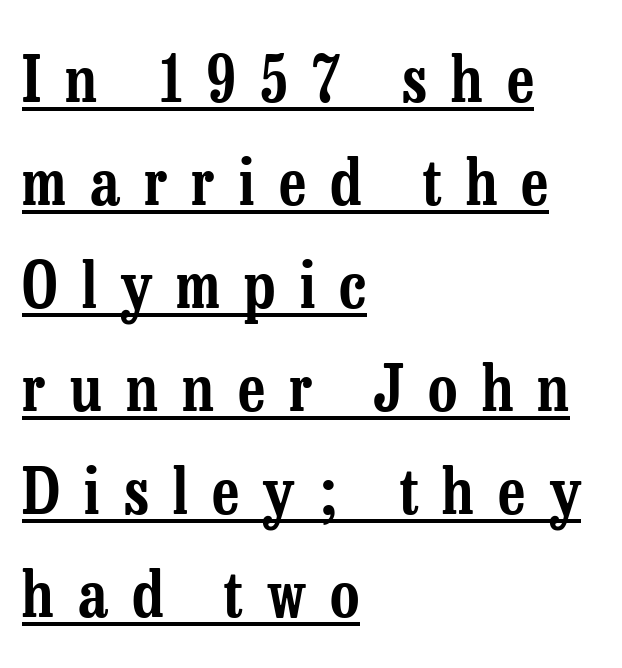
A roman cut, with each character standing at attention. Regarding serifs, this sample has them. Note the varied advance widths — an 'i' is clearly narrower than an 'm'. Someone cranked the tracking dial way up on this one. The paragraph has a hard left edge and a soft right edge.
